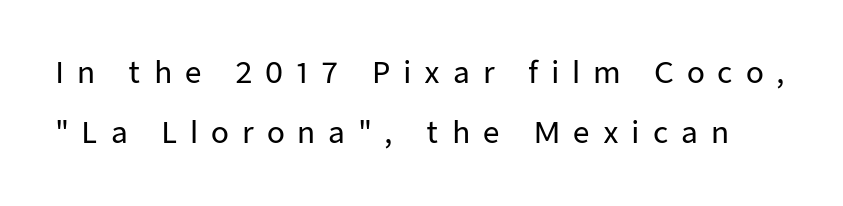
The passage shown is typed in a proportional face where columns would drift. What's the leading like? Stretched, with rows far apart. What stands out about the letter spacing? Its width — letters are far apart. Descenders hang freely into open space. Look at the bottom of the vertical strokes: they stop flat, with no serifs. This is the regular roman posture of the typeface.
